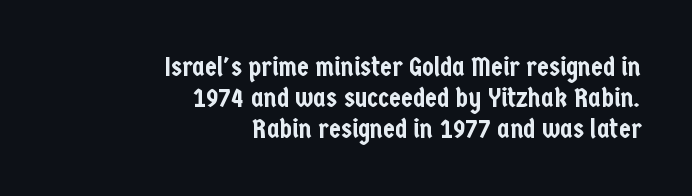
{"italic": "no", "underline": "no", "align": "right", "line_spacing": "tight", "line_spacing_ratio": 1.14, "letter_spacing": "normal", "letter_spacing_em": 0.0, "glyph_px": 27}
